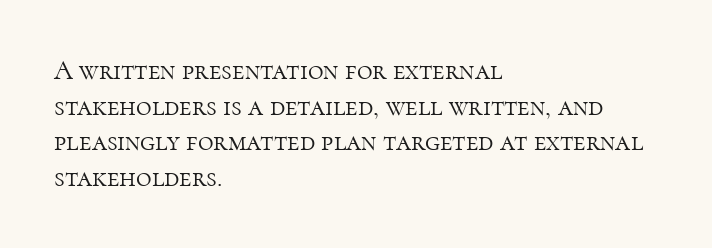
The image shows 27 px text type, upright; set left-aligned, normal line spacing (1.32x), normal letter spacing, not underlined.
